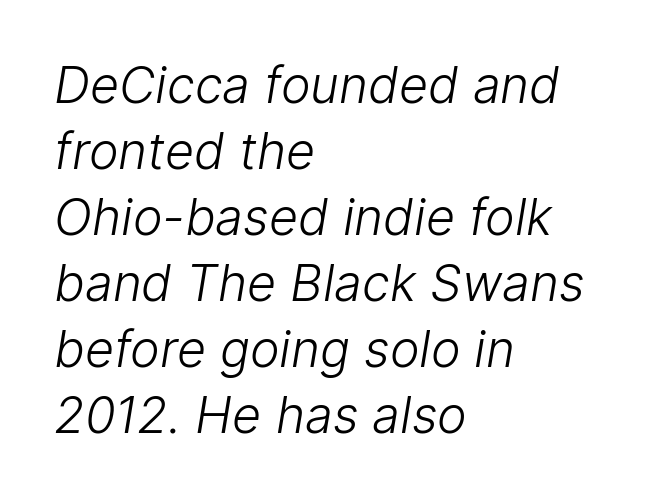
{"serif": "no", "bold": "no", "weight": "light", "width": "normal", "stroke_contrast": "low", "x_height": "medium", "monospaced": "no", "underline": "no", "align": "left", "line_spacing": "normal", "line_spacing_ratio": 1.32, "letter_spacing": "normal", "letter_spacing_em": 0.0, "glyph_px": 50}
